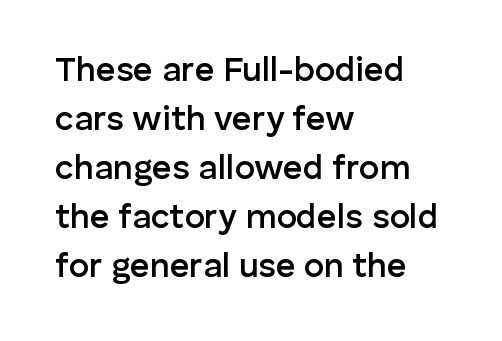
Q: Is the text bold? A: Semi-bold.
Q: Is the text italic (slanted)? A: No, it is upright.
Q: Is the typeface a serif or a sans-serif typeface? A: Sans-serif.
Q: Is the text underlined? A: No.
Q: How is the paragraph aligned? A: Left-aligned.
Q: Is the spacing between letters normal or unusually wide? A: Normal.
Q: Is the spacing between lines tight, normal or loose? A: Normal.
Q: Width (condensed, normal, or wide)? A: Normal.
Q: Stroke contrast? A: Low.
Q: x-height? A: Medium.
Q: Monospaced? A: No.
